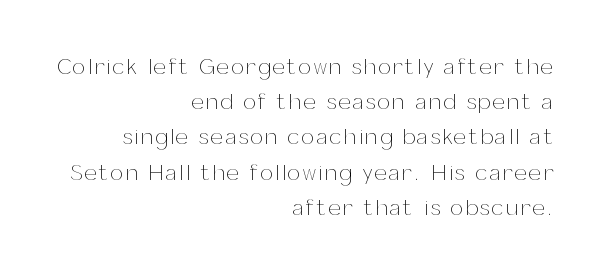
Q: Is the text bold? A: No.
Q: Is the text italic (slanted)? A: No, it is upright.
Q: Is the text underlined? A: No.
Q: How is the paragraph aligned? A: Right-aligned.
Q: Is the spacing between lines tight, normal or loose? A: Normal.
